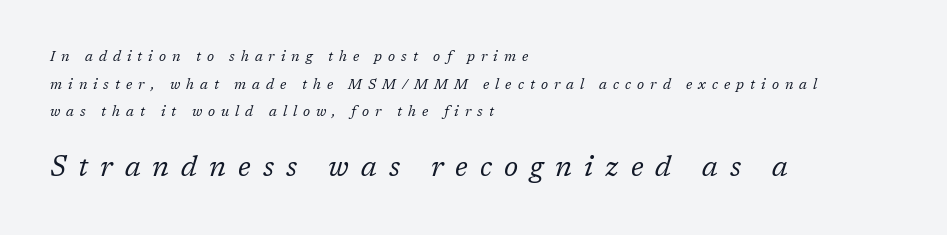
The following chunk of copy outweighs the initial chunk in type size. Each line starts at the same left margin while the right side varies. The characters are drawn with everyday or finer stroke widths. The gap between lines stays unmarked.
